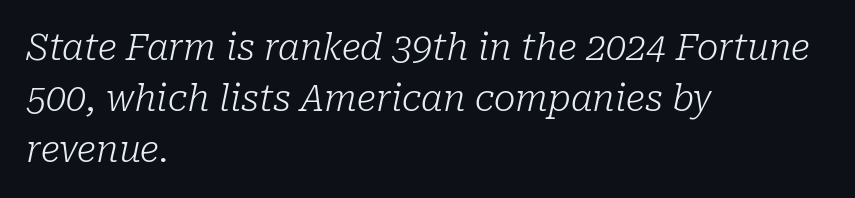
{"serif": "yes", "italic": "yes", "lean": "right", "slant_degrees": 10, "bold": "no", "weight": "light", "width": "normal", "stroke_contrast": "low", "x_height": "medium", "monospaced": "no", "underline": "no", "align": "left", "line_spacing": "normal", "line_spacing_ratio": 1.42, "letter_spacing": "normal", "letter_spacing_em": 0.0, "glyph_px": 36}
